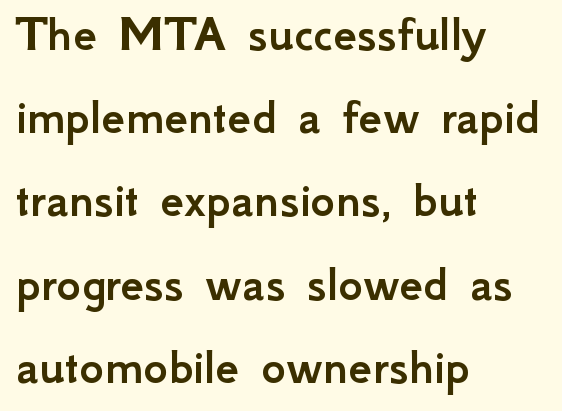
Q: Is the text italic (slanted)? A: No, it is upright.
Q: Is the typeface a serif or a sans-serif typeface? A: Sans-serif.
Q: Is the text underlined? A: No.
Q: How is the paragraph aligned? A: Left-aligned.
Q: Is the spacing between letters normal or unusually wide? A: Normal.
Q: Is the spacing between lines tight, normal or loose? A: Normal.
Q: Width (condensed, normal, or wide)? A: Normal.
Q: Stroke contrast? A: Low.
Q: x-height? A: Small.
Q: Monospaced? A: No.
